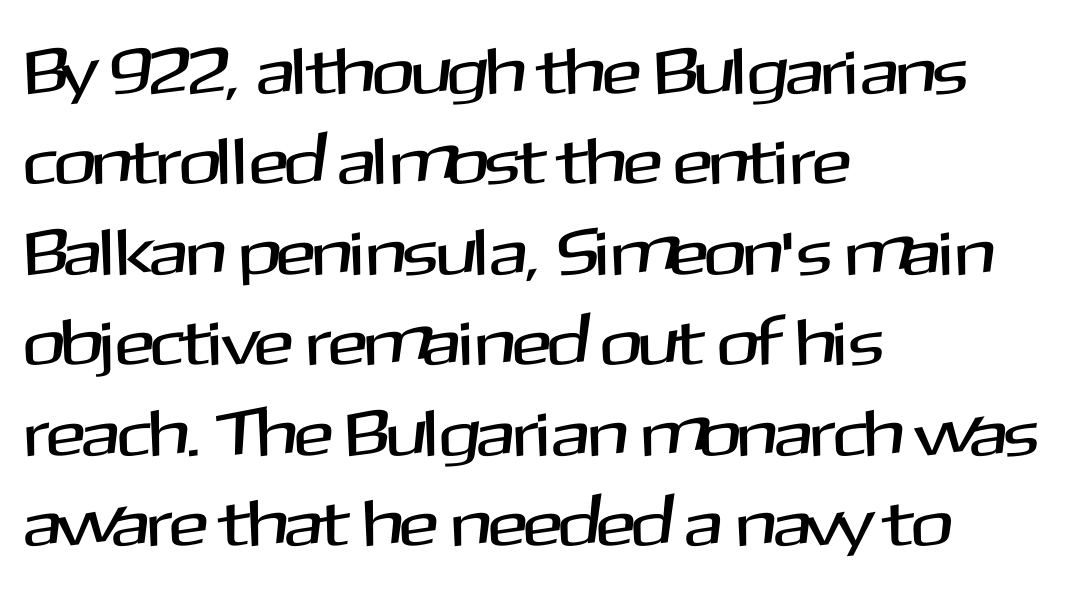
Think of a printed novel: that variable character pitch is what you see here. This is the regular roman posture of the typeface. In terms of letterspacing, this is plain default setting. What's the leading like? Ordinary, nothing unusual. The zone under the glyphs is completely vacant.
